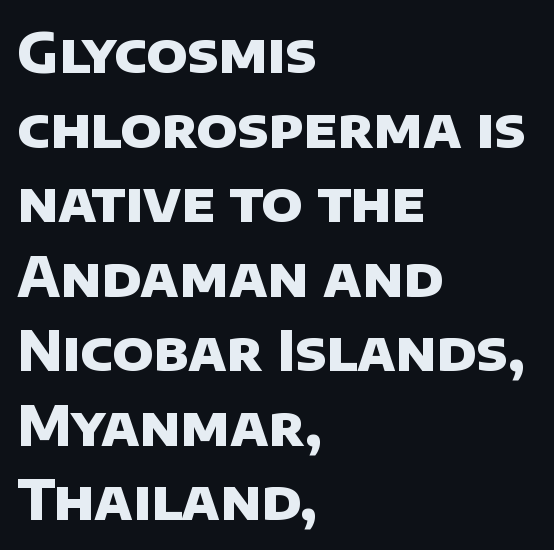
Q: Is the text bold? A: Yes.
Q: Is the typeface a serif or a sans-serif typeface? A: Sans-serif.
Q: Is the text underlined? A: No.
Q: How is the paragraph aligned? A: Left-aligned.
Q: Is the spacing between letters normal or unusually wide? A: Normal.
Q: Is the spacing between lines tight, normal or loose? A: Normal.
Q: Width (condensed, normal, or wide)? A: Normal.
Q: Stroke contrast? A: Low.
Q: x-height? A: Large.
Q: Monospaced? A: No.
